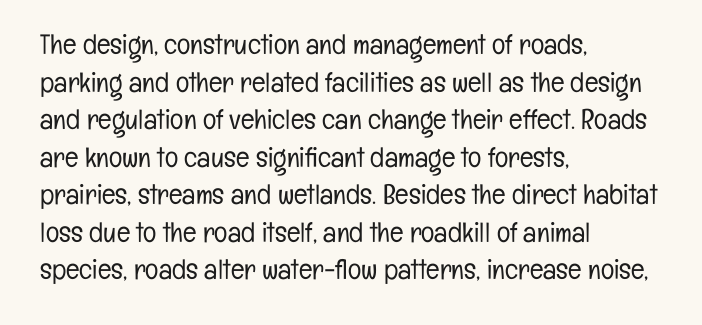
The image shows 28 px light, condensed sans-serif type, upright; set left-aligned, normal line spacing (1.34x), normal letter spacing, not underlined; low stroke contrast and a medium x-height.
